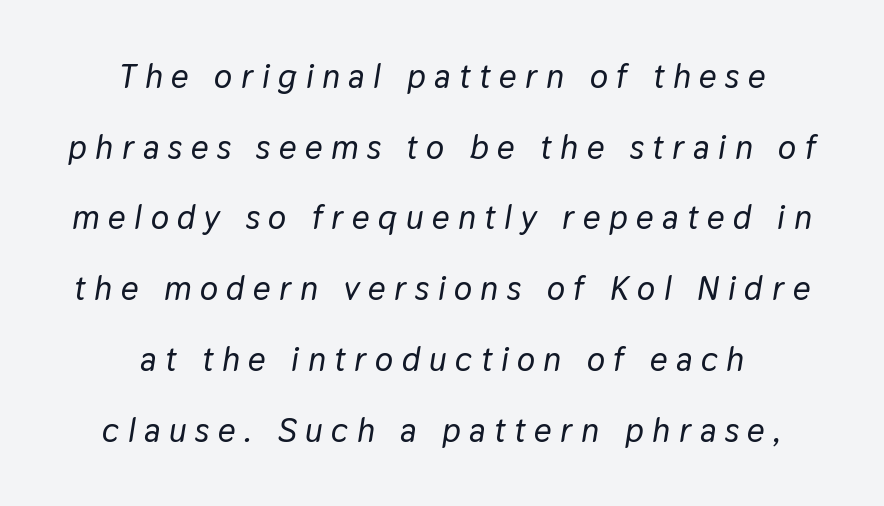
{"italic": "yes", "lean": "right", "slant_degrees": 9, "width": "normal", "stroke_contrast": "low", "x_height": "medium", "monospaced": "no", "underline": "no", "align": "center", "line_spacing": "loose", "line_spacing_ratio": 2.08, "letter_spacing": "wide", "letter_spacing_em": 0.25, "glyph_px": 34}
